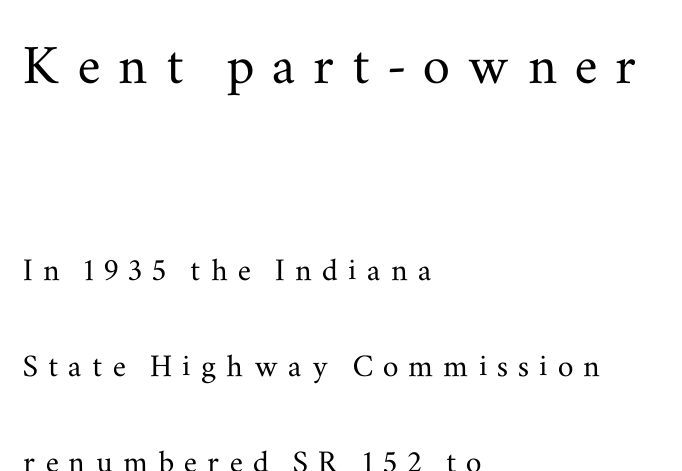
Q: Is the text italic (slanted)? A: No, it is upright.
Q: Is the typeface a serif or a sans-serif typeface? A: Serif.
Q: Is the text underlined? A: No.
Q: How is the paragraph aligned? A: Left-aligned.
Q: Is the spacing between letters normal or unusually wide? A: Unusually wide.
Q: Is the spacing between lines tight, normal or loose? A: Loose.
Q: Which block of text is set in a larger size, the first (top) or the second (bottom)? A: The first (top) one.
Q: Width (condensed, normal, or wide)? A: Wide.
Q: Stroke contrast? A: Medium.
Q: x-height? A: Small.
Q: Monospaced? A: No.
